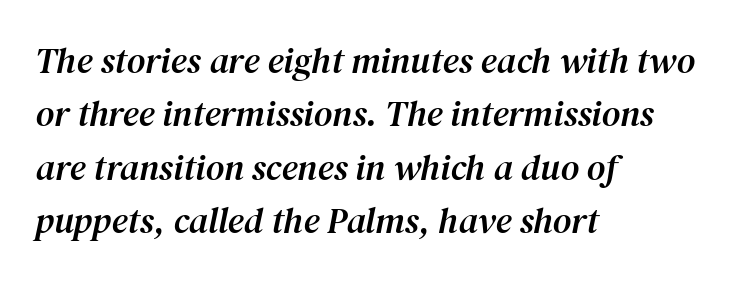
This sample uses plain, unmodified letter spacing. Spacing verdict: proportional, widths tailored to each character. To sum up the face: it has serifs. Does the lettering tilt? It does — this is italic.
